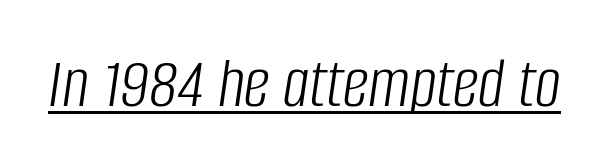
Q: Is the text bold? A: No.
Q: Is the text italic (slanted)? A: Yes, it leans right by about 8 degrees.
Q: Is the text underlined? A: Yes.
Q: Is the spacing between letters normal or unusually wide? A: Normal.
Q: Width (condensed, normal, or wide)? A: Condensed.
Q: Stroke contrast? A: Low.
Q: x-height? A: Large.
Q: Monospaced? A: No.
